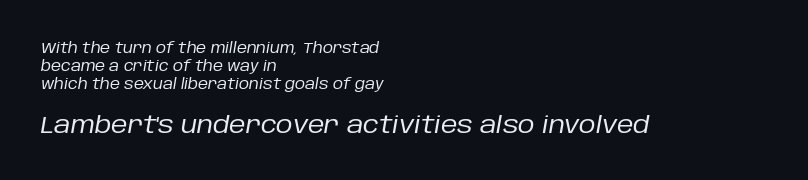
{"italic": "yes", "lean": "right", "slant_degrees": 10, "bold": "no", "underline": "no", "align": "left", "line_spacing": "normal", "line_spacing_ratio": 1.3, "letter_spacing": "normal", "letter_spacing_em": 0.0, "larger_block": "second", "size_ratio": 1.64, "glyph_px": 23}
